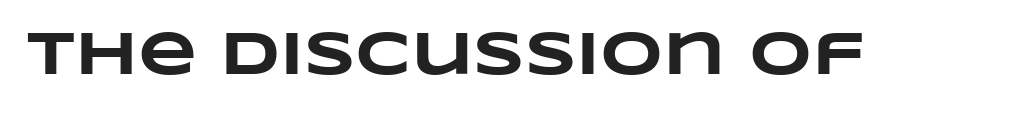
Q: Is the text bold? A: Yes.
Q: Is the text underlined? A: No.
Q: Is the spacing between letters normal or unusually wide? A: Normal.
Q: Width (condensed, normal, or wide)? A: Wide.
Q: Stroke contrast? A: Low.
Q: x-height? A: Large.
Q: Monospaced? A: No.
